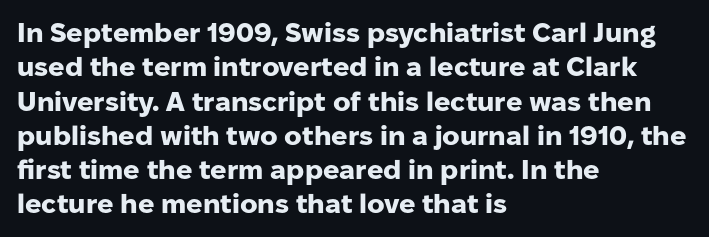
Q: Is the text bold? A: Yes.
Q: Is the text italic (slanted)? A: No, it is upright.
Q: Is the text underlined? A: No.
Q: How is the paragraph aligned? A: Left-aligned.
Q: Is the spacing between letters normal or unusually wide? A: Normal.
Q: Is the spacing between lines tight, normal or loose? A: Normal.
